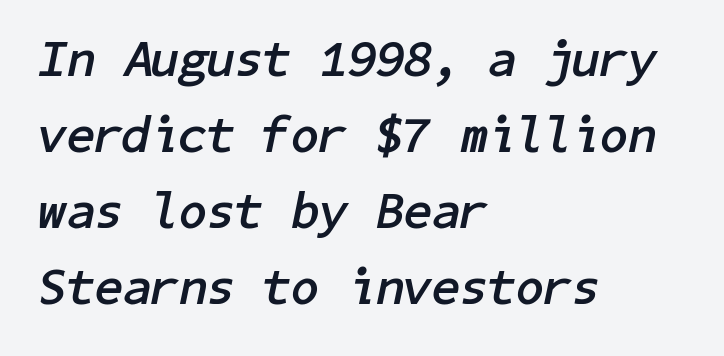
The passage shown stacks its lines at a standard gap. Between one letter and the next there's only the usual sliver of space. All the whitespace from short lines collects on the right. Posture: slanted. Rule under the text: the space is simply empty.
